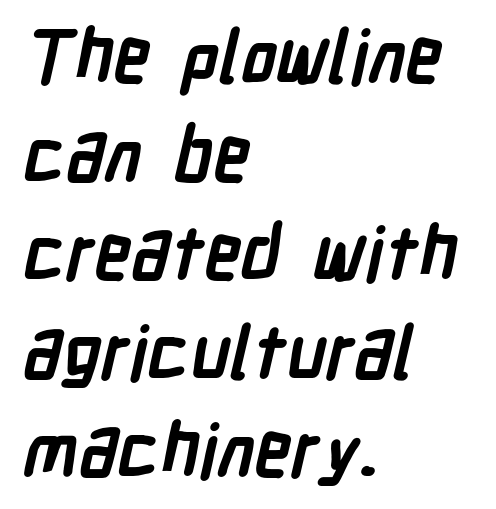
{"serif": "no", "bold": "yes", "weight": "semibold", "width": "condensed", "stroke_contrast": "low", "x_height": "medium", "monospaced": "no", "underline": "no", "align": "left", "line_spacing": "normal", "line_spacing_ratio": 1.35, "letter_spacing": "normal", "letter_spacing_em": 0.0, "glyph_px": 73}
